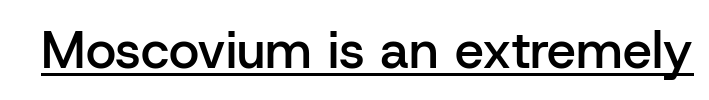
{"serif": "no", "italic": "no", "bold": "semi", "weight": "semibold", "width": "normal", "stroke_contrast": "low", "x_height": "medium", "monospaced": "no", "underline": "yes", "letter_spacing": "normal", "letter_spacing_em": 0.0, "glyph_px": 52}
